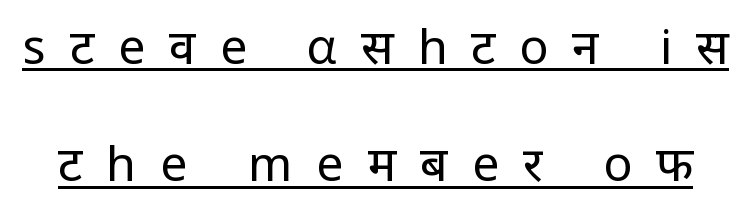
The image shows 48 px regular-weight sans-serif type, upright; set loose line spacing (2.44x), unusually wide letter spacing (+0.5 em), underlined; low stroke contrast and a medium x-height.
